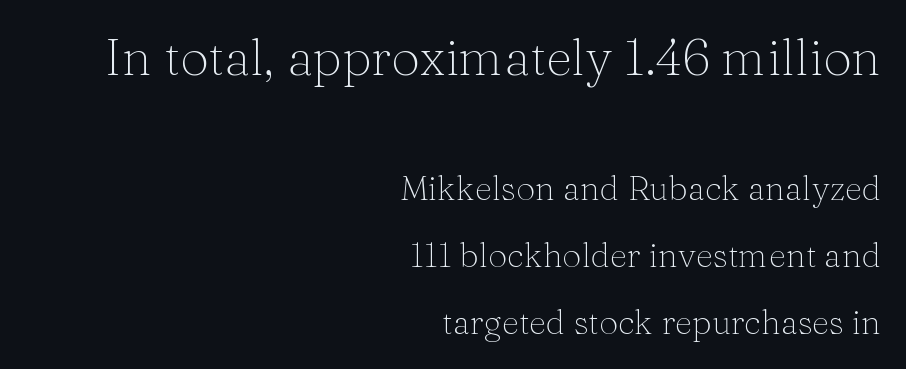
These lines keep a tight, regular rhythm from letter to letter. The string is rendered with underlining switched off. Honestly, the rows look like they've been pulled way apart. Large over small — that's the arrangement of the two blocks here. Weight: regular or lighter. Horizontal alignment here is rightward, an uncommon choice for prose.
